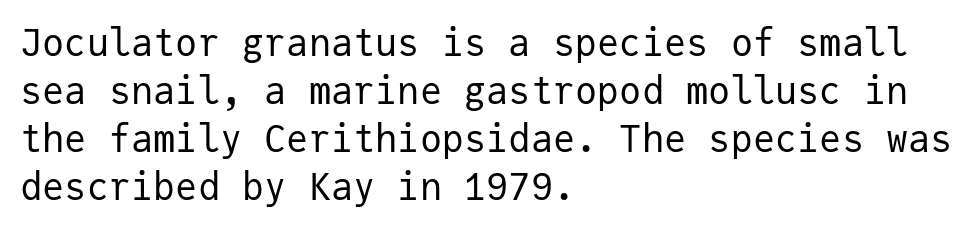
The image shows 37 px regular-weight sans-serif type, upright, monospaced; set left-aligned, normal line spacing (1.3x), normal letter spacing, not underlined; low stroke contrast and a medium x-height.
